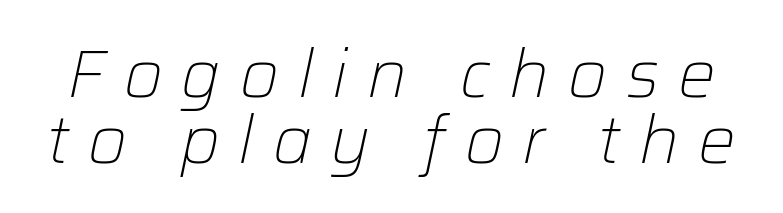
Q: Is the text bold? A: No.
Q: Is the text italic (slanted)? A: Yes, it leans right by about 12 degrees.
Q: Is the text underlined? A: No.
Q: Is the spacing between letters normal or unusually wide? A: Unusually wide.
Q: Is the spacing between lines tight, normal or loose? A: Tight.
Q: Width (condensed, normal, or wide)? A: Normal.
Q: Stroke contrast? A: Low.
Q: x-height? A: Medium.
Q: Monospaced? A: No.
